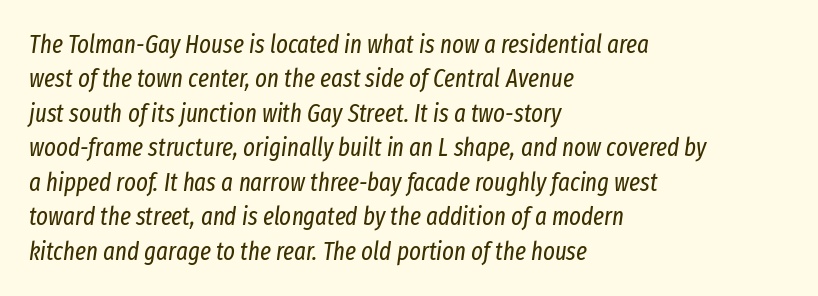
You can tell it's italic because the verticals aren't actually vertical. These lines keep a tight, regular rhythm from letter to letter. Beneath every word, the page is bare. Interline gaps are of average width in this sample.
